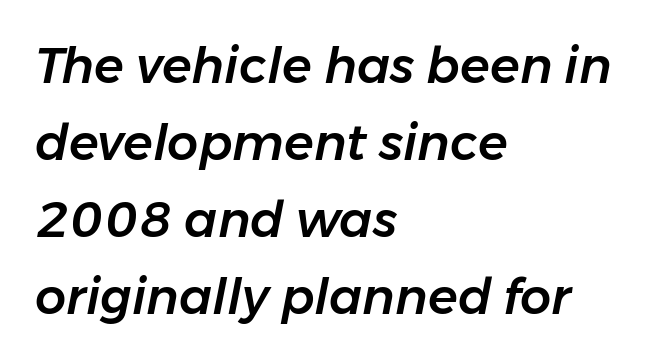
{"italic": "yes", "lean": "right", "slant_degrees": 11, "width": "normal", "stroke_contrast": "low", "x_height": "medium", "monospaced": "no", "underline": "no", "align": "left", "line_spacing": "normal", "line_spacing_ratio": 1.57, "letter_spacing": "normal", "letter_spacing_em": 0.0, "glyph_px": 49}
